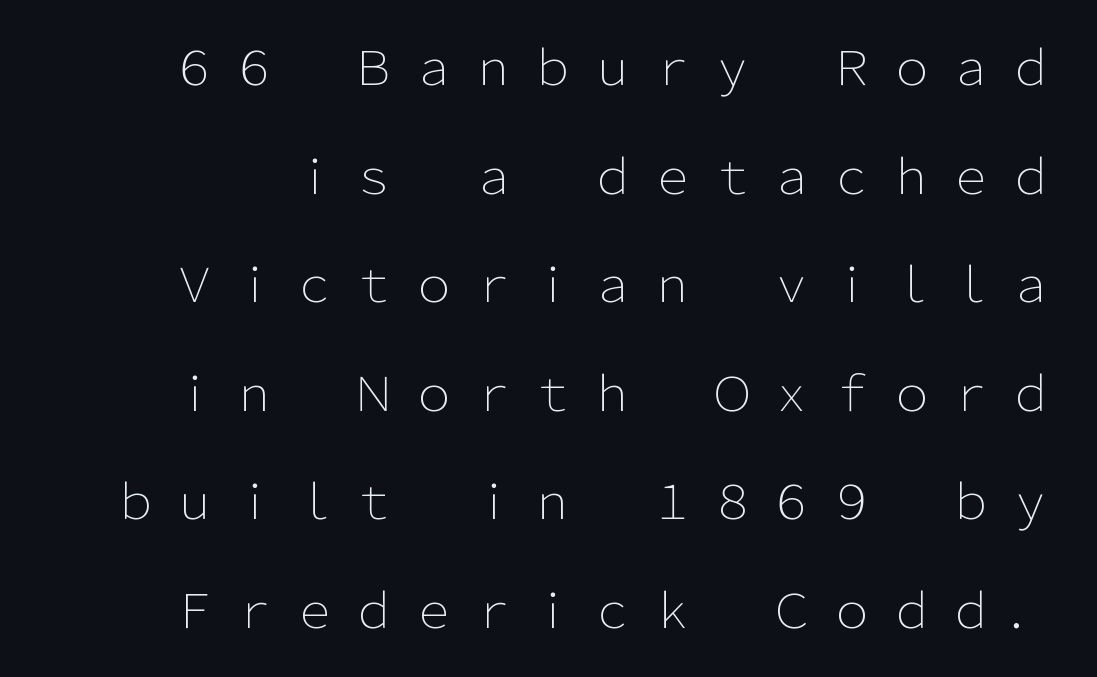
The image shows 47 px light sans-serif type, upright; set loose line spacing (2.31x), unusually wide letter spacing (+0.27 em), not underlined; low stroke contrast and a medium x-height.
